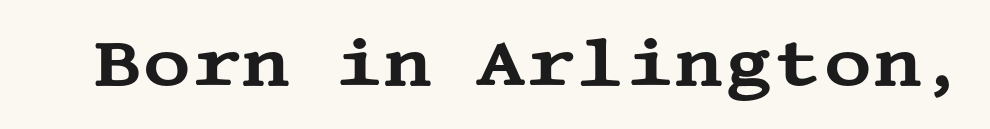
The image shows 67 px wide serif type, upright; set normal letter spacing, not underlined; medium stroke contrast and a large x-height.
